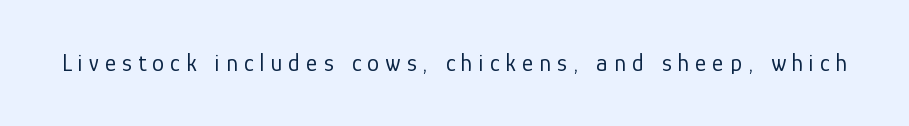
The lettering holds an erect, upright posture throughout. This is not heavy type; no bold has been used. The area under the type is left untouched. Between one letter and the next there's a generous, obvious gap.
